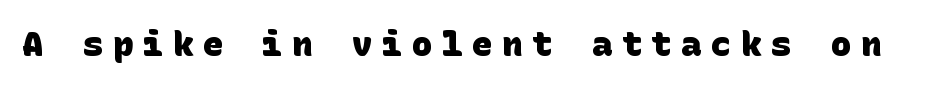
Q: Is the text bold? A: Yes.
Q: Is the typeface a serif or a sans-serif typeface? A: Sans-serif.
Q: Is the text underlined? A: No.
Q: Is the spacing between letters normal or unusually wide? A: Unusually wide.
Q: Width (condensed, normal, or wide)? A: Normal.
Q: Stroke contrast? A: Low.
Q: x-height? A: Large.
